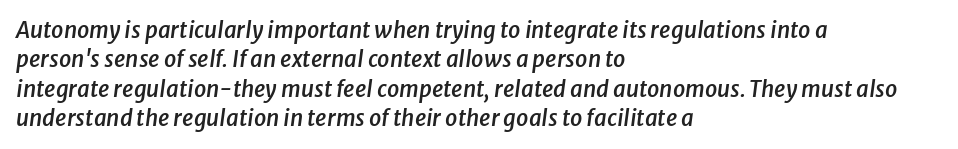
The image shows 22 px text type, italic (leaning right); set left-aligned, normal line spacing (1.34x), normal letter spacing, not underlined.
